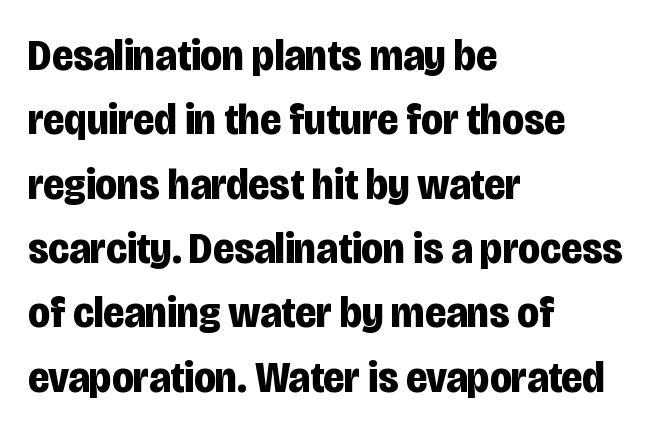
The image shows 45 px bold, condensed sans-serif type, upright; set left-aligned, normal line spacing (1.43x), normal letter spacing, not underlined; low stroke contrast and a large x-height.
